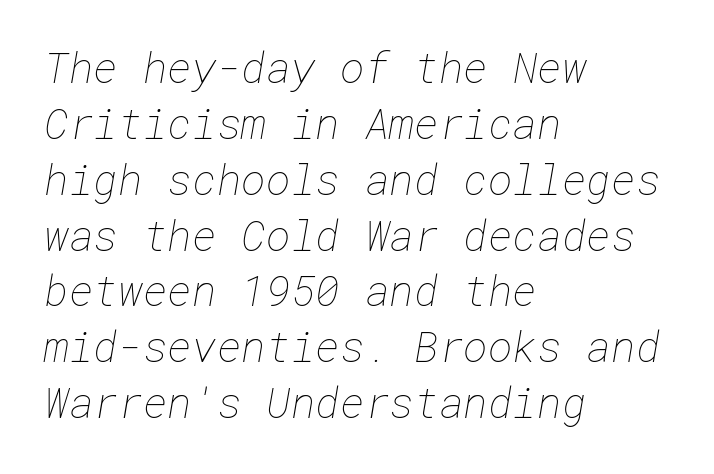
The space beneath each line is pristine and unruled. Normally led — the rows are evenly, conventionally spaced. Caption: standard tracking, unaltered. Heft: none added — not bold.
